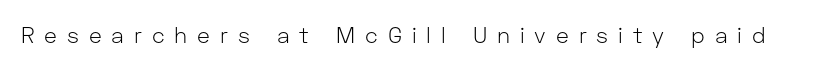
{"italic": "no", "bold": "no", "underline": "no", "letter_spacing": "wide", "letter_spacing_em": 0.45, "glyph_px": 22}
